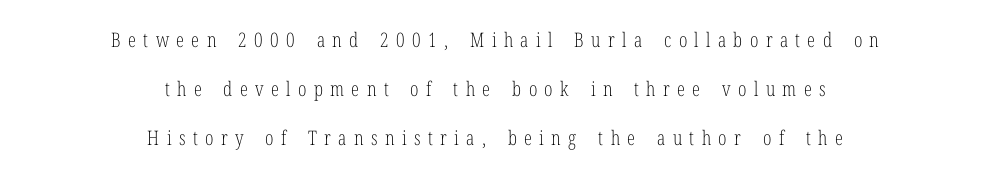
{"italic": "no", "bold": "no", "underline": "no", "align": "center", "line_spacing": "loose", "line_spacing_ratio": 2.45, "letter_spacing": "wide", "letter_spacing_em": 0.37, "glyph_px": 20}
